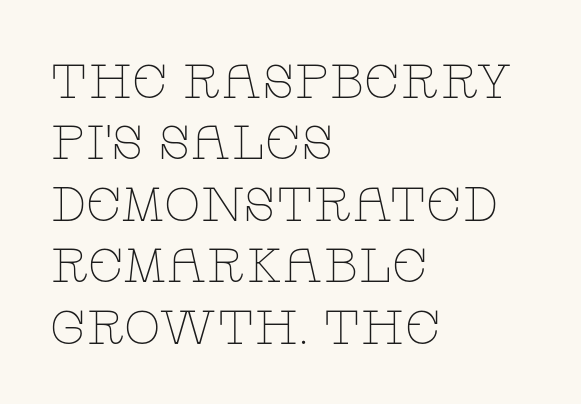
Q: Is the text bold? A: No.
Q: Is the text italic (slanted)? A: No, it is upright.
Q: Is the typeface a serif or a sans-serif typeface? A: Serif.
Q: Is the text underlined? A: No.
Q: How is the paragraph aligned? A: Left-aligned.
Q: Is the spacing between letters normal or unusually wide? A: Normal.
Q: Is the spacing between lines tight, normal or loose? A: Normal.
Q: Width (condensed, normal, or wide)? A: Wide.
Q: Stroke contrast? A: Low.
Q: x-height? A: Large.
Q: Monospaced? A: No.
